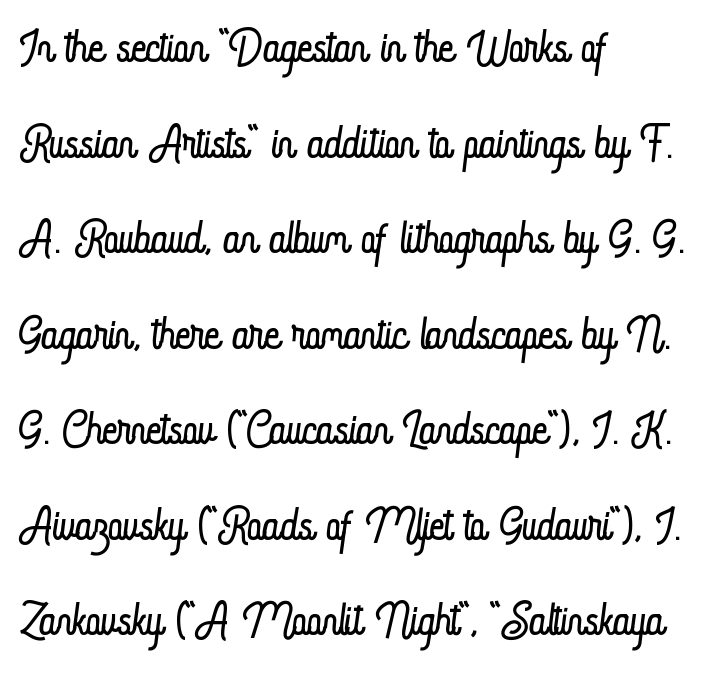
{"bold": "no", "weight": "light", "width": "condensed", "stroke_contrast": "low", "x_height": "small", "monospaced": "no", "underline": "no", "align": "left", "line_spacing": "normal", "line_spacing_ratio": 1.47, "letter_spacing": "normal", "letter_spacing_em": 0.0, "glyph_px": 65}
